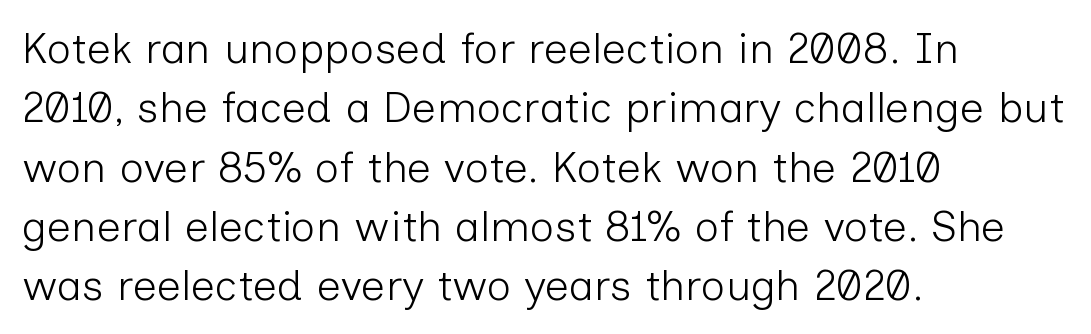
Compared with a centered layout, this one pins lines to the left instead. Baseline-to-baseline distance is the conventional proportion of letter height. Look at the tracking — it's just the regular setting, nothing added. Serifs: no, the terminals of the letterforms are clean.
